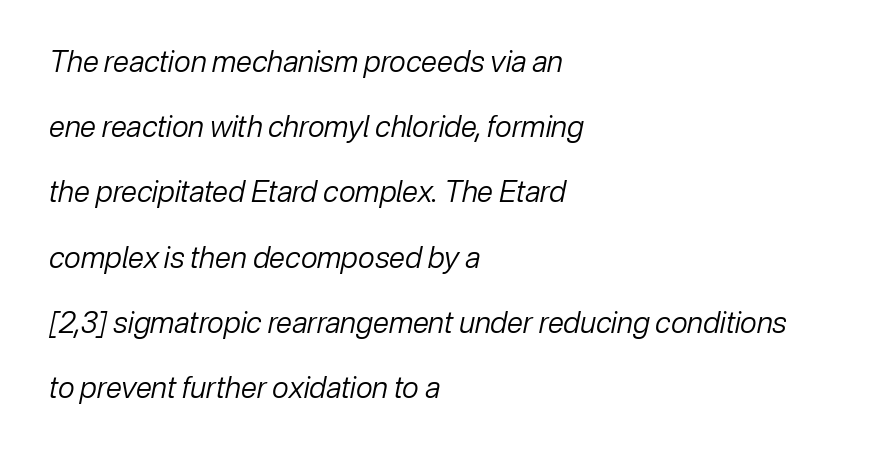
Q: Is the text bold? A: No.
Q: Is the text italic (slanted)? A: Yes, it leans right by about 12 degrees.
Q: Is the text underlined? A: No.
Q: How is the paragraph aligned? A: Left-aligned.
Q: Is the spacing between letters normal or unusually wide? A: Normal.
Q: Is the spacing between lines tight, normal or loose? A: Loose.
Q: Width (condensed, normal, or wide)? A: Normal.
Q: Stroke contrast? A: Low.
Q: x-height? A: Medium.
Q: Monospaced? A: No.
